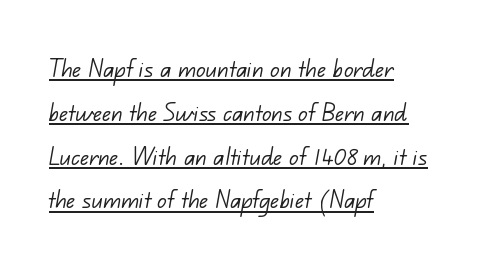
The image shows 29 px light sans-serif type; set left-aligned, normal line spacing (1.51x), normal letter spacing, underlined; low stroke contrast and a small x-height.
